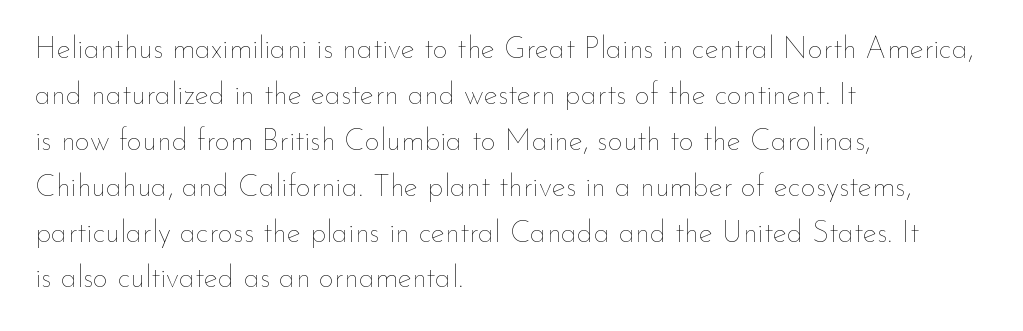
You could call the tracking neutral — neither tight nor loose. Each row of text sits above clean, open space. The type sits square on the baseline with zero lean. Weight: regular or lighter.
